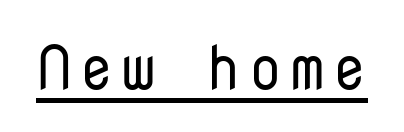
The image shows 62 px regular-weight sans-serif type, upright, monospaced; set underlined; low stroke contrast and a medium x-height.
